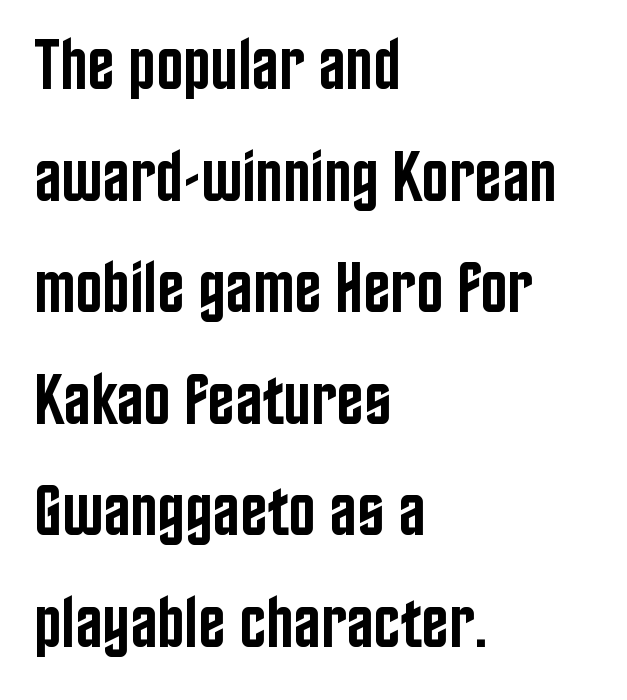
Q: Is the text bold? A: Semi-bold.
Q: Is the text italic (slanted)? A: No, it is upright.
Q: Is the typeface a serif or a sans-serif typeface? A: Sans-serif.
Q: Is the text underlined? A: No.
Q: How is the paragraph aligned? A: Left-aligned.
Q: Is the spacing between letters normal or unusually wide? A: Normal.
Q: Is the spacing between lines tight, normal or loose? A: Normal.
Q: Width (condensed, normal, or wide)? A: Condensed.
Q: Stroke contrast? A: Low.
Q: x-height? A: Large.
Q: Monospaced? A: No.
